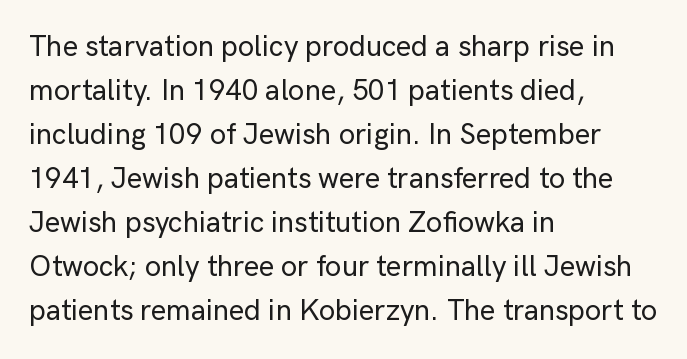
Italic? Not at all — the glyphs are vertical. Each letter keeps its own natural width here, so spacing adapts to shape. Descender tails drop into unmarked territory. The rendering anchors every line to the left-hand side. Letter spacing: default.
